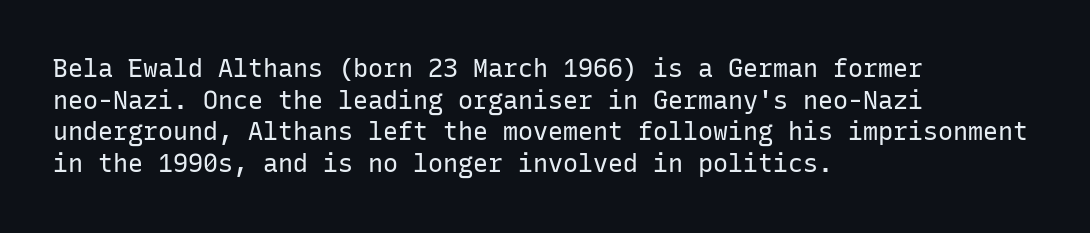
Q: Is the text bold? A: No.
Q: Is the text italic (slanted)? A: No, it is upright.
Q: Is the text underlined? A: No.
Q: How is the paragraph aligned? A: Left-aligned.
Q: Is the spacing between letters normal or unusually wide? A: Normal.
Q: Is the spacing between lines tight, normal or loose? A: Normal.
